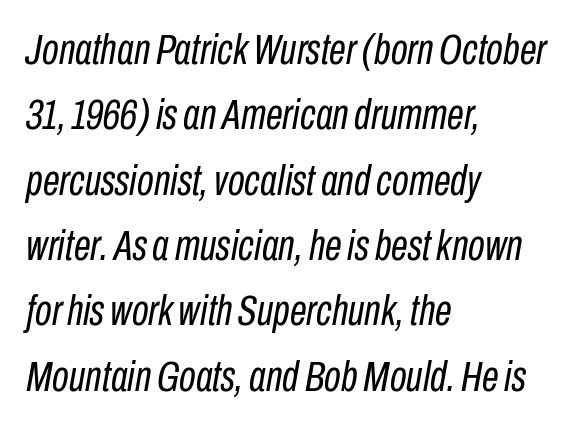
Layout note: lines flush left. Leading: standard. Stroke mass is kept to a normal reading level or below. It's the slanting kind of type.
